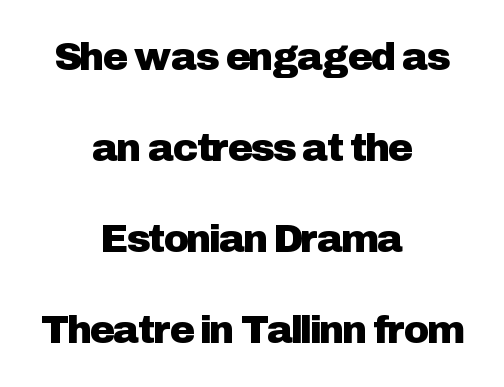
Nobody touched the tracking dial on this one. Nope, not italic — everything's standing straight. The compositor balanced each line on the midline. Quick note: underline off. The text was rendered using a sans face with plain stroke endings.
